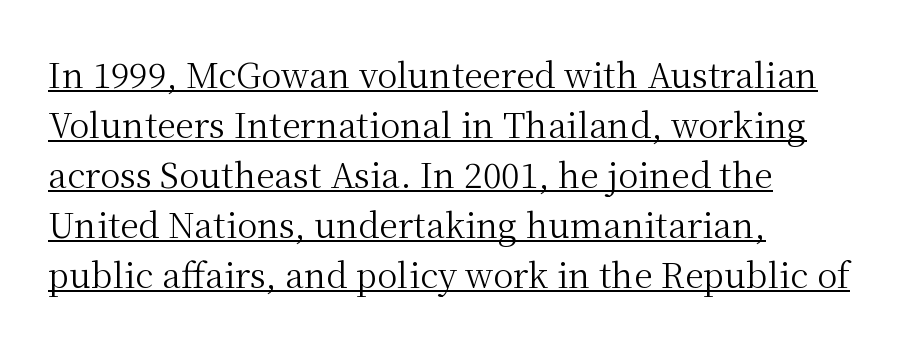
Q: Is the text bold? A: No.
Q: Is the text italic (slanted)? A: No, it is upright.
Q: Is the typeface a serif or a sans-serif typeface? A: Serif.
Q: Is the text underlined? A: Yes.
Q: How is the paragraph aligned? A: Left-aligned.
Q: Is the spacing between letters normal or unusually wide? A: Normal.
Q: Is the spacing between lines tight, normal or loose? A: Normal.
Q: Width (condensed, normal, or wide)? A: Normal.
Q: Stroke contrast? A: Medium.
Q: x-height? A: Medium.
Q: Monospaced? A: No.
